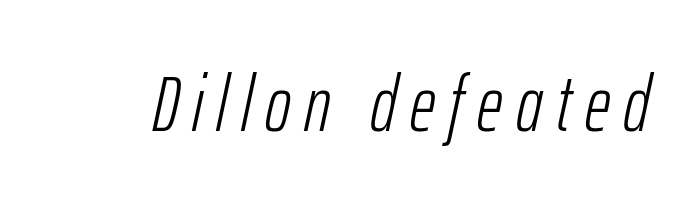
{"italic": "yes", "lean": "right", "slant_degrees": 12, "bold": "no", "weight": "light", "width": "condensed", "stroke_contrast": "low", "x_height": "medium", "monospaced": "no", "underline": "no", "glyph_px": 79}
